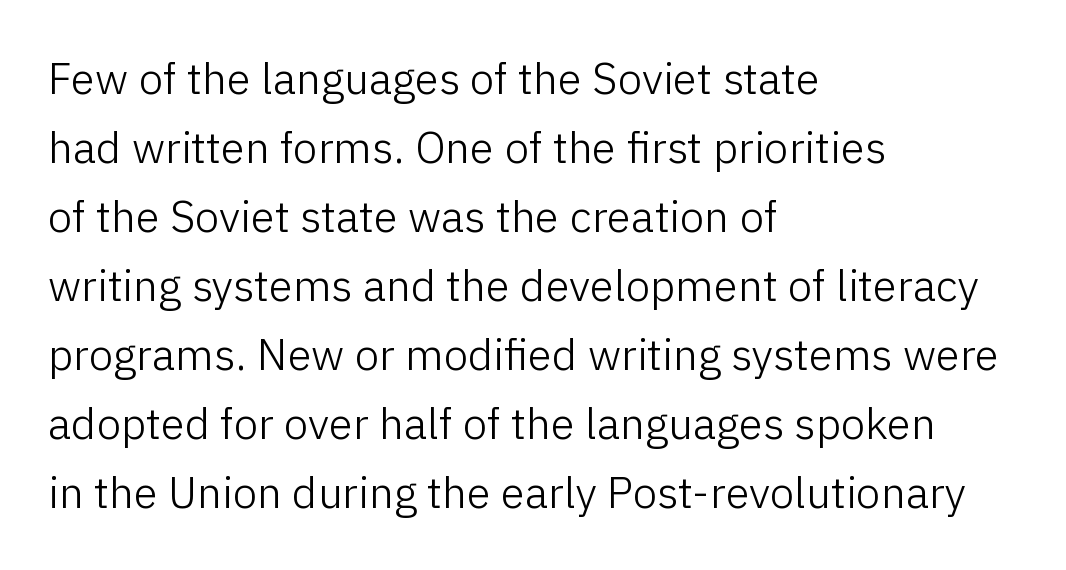
Q: Is the text bold? A: No.
Q: Is the text italic (slanted)? A: No, it is upright.
Q: Is the typeface a serif or a sans-serif typeface? A: Sans-serif.
Q: Is the text underlined? A: No.
Q: How is the paragraph aligned? A: Left-aligned.
Q: Is the spacing between letters normal or unusually wide? A: Normal.
Q: Is the spacing between lines tight, normal or loose? A: Normal.
Q: Width (condensed, normal, or wide)? A: Normal.
Q: Stroke contrast? A: Low.
Q: x-height? A: Medium.
Q: Monospaced? A: No.
